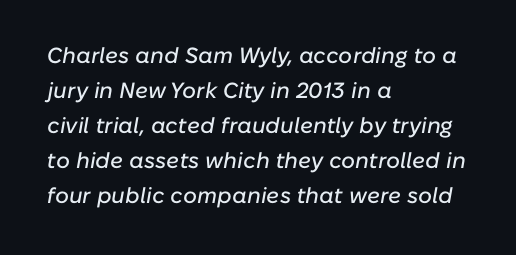
{"italic": "yes", "lean": "right", "slant_degrees": 10, "underline": "no", "align": "left", "line_spacing": "normal", "line_spacing_ratio": 1.59, "letter_spacing": "normal", "letter_spacing_em": 0.0, "glyph_px": 22}
